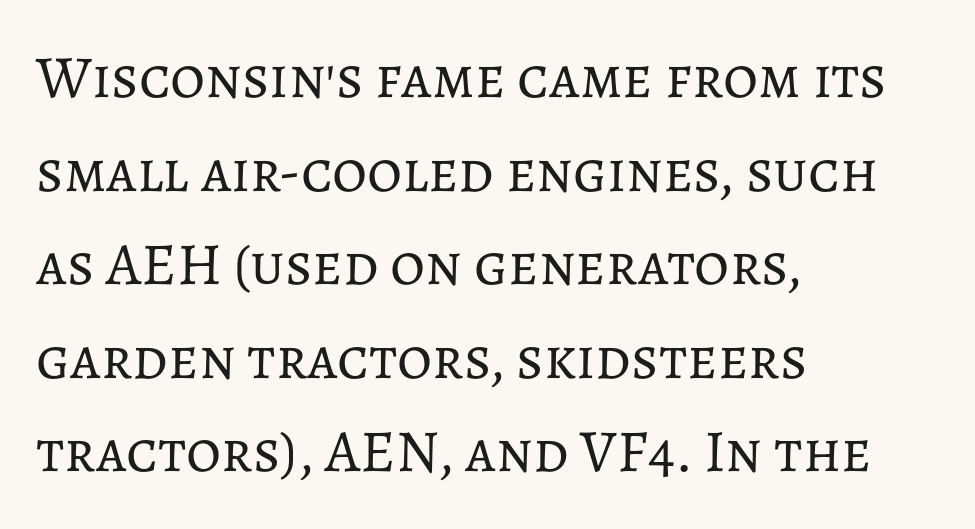
The image shows 60 px regular-weight type, upright; set left-aligned, normal line spacing (1.56x), normal letter spacing, not underlined; low stroke contrast and a medium x-height.
